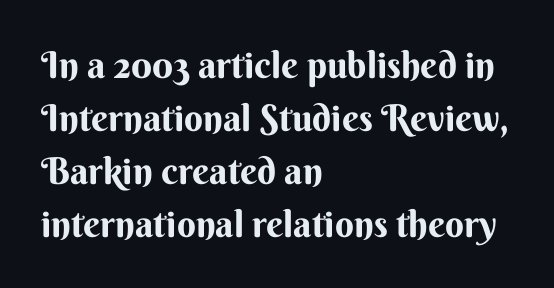
Each new line begins a customary step beneath the previous one. Its strokes are broad and dark, the hallmark of bold type. Words float on clear page, feet unadorned. Does extra space separate the letters? No, they use regular spacing. These lines are rendered in a variable-pitch font. Leftover space on each line is placed entirely after the last word.
